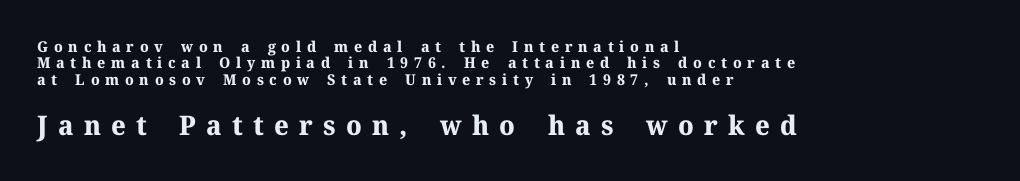
Caption: multi-line text, flush left, ragged right. Each glyph is drawn with heavy, bold strokes. Of the two passages, the one underneath uses the larger point size. Italic? Not at all — the glyphs are vertical. Letters rest on an invisible, unmarked baseline.
